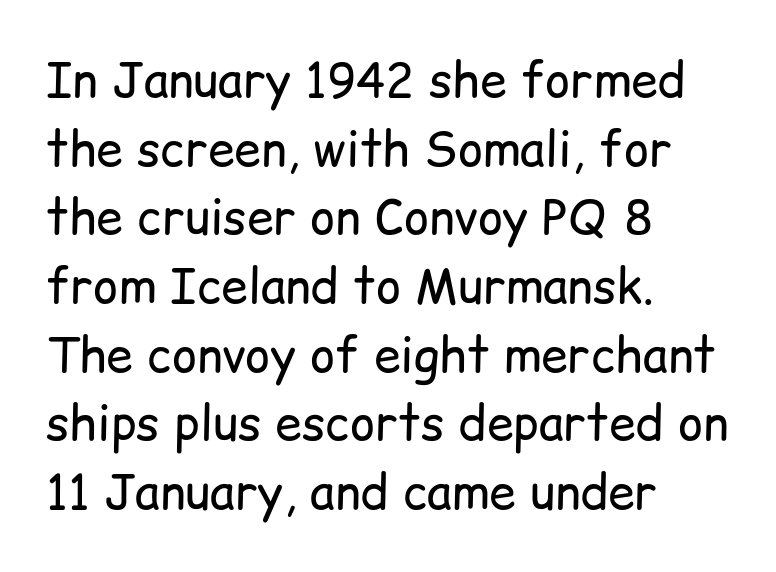
Q: Is the text bold? A: No.
Q: Is the text italic (slanted)? A: No, it is upright.
Q: Is the typeface a serif or a sans-serif typeface? A: Sans-serif.
Q: Is the text underlined? A: No.
Q: How is the paragraph aligned? A: Left-aligned.
Q: Is the spacing between letters normal or unusually wide? A: Normal.
Q: Is the spacing between lines tight, normal or loose? A: Normal.
Q: Width (condensed, normal, or wide)? A: Normal.
Q: Stroke contrast? A: Low.
Q: x-height? A: Medium.
Q: Monospaced? A: No.
